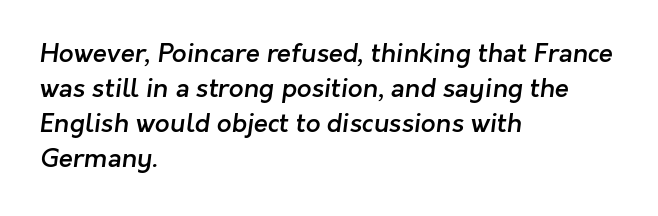
Q: Is the text bold? A: Semi-bold.
Q: Is the text underlined? A: No.
Q: How is the paragraph aligned? A: Left-aligned.
Q: Is the spacing between letters normal or unusually wide? A: Normal.
Q: Is the spacing between lines tight, normal or loose? A: Normal.
